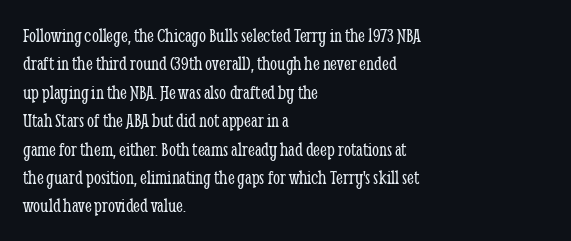
Q: Is the text bold? A: No.
Q: Is the text italic (slanted)? A: No, it is upright.
Q: Is the text underlined? A: No.
Q: How is the paragraph aligned? A: Left-aligned.
Q: Is the spacing between letters normal or unusually wide? A: Normal.
Q: Is the spacing between lines tight, normal or loose? A: Normal.
